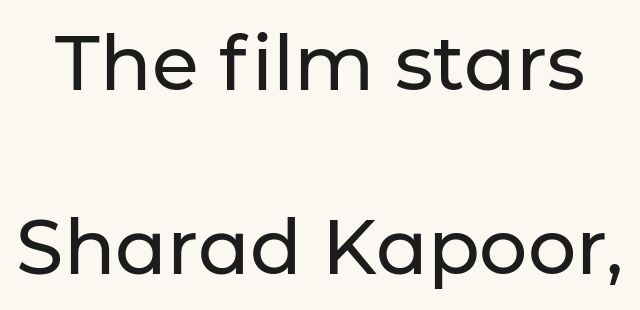
The image shows 76 px sans-serif type, upright; set loose line spacing (2.42x), normal letter spacing, not underlined; low stroke contrast and a medium x-height.
